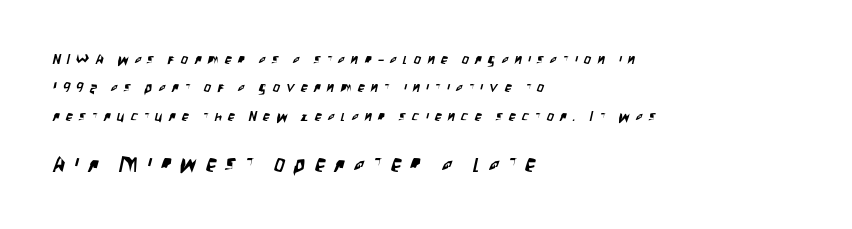
The letters are spread apart with noticeably loose tracking. Horizontally, the lines are justified to the leading edge only. Is the lower block the larger one? Yes — the lower block carries the bigger type. The block of text is sparse from top to bottom, with ample space between rows. Lines of text with bare space underneath.
